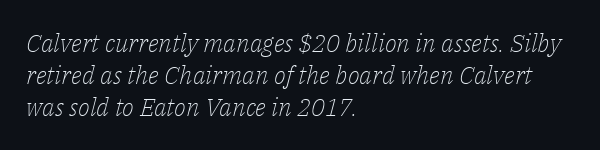
The typography opts for an oblique posture over an upright one. Vertical spacing — default. The tracking reads as untouched default to a designer's eye. The strip under each line holds only bare page.
